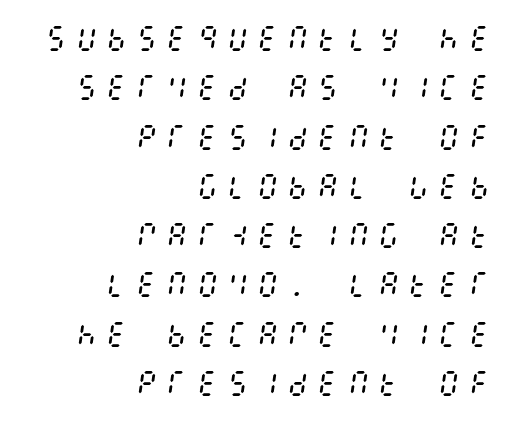
One-word summary of the alignment: right. Weight: not bold — regular or lighter. Style check: oblique. What stands out about the letter spacing? Its width — letters are far apart.
